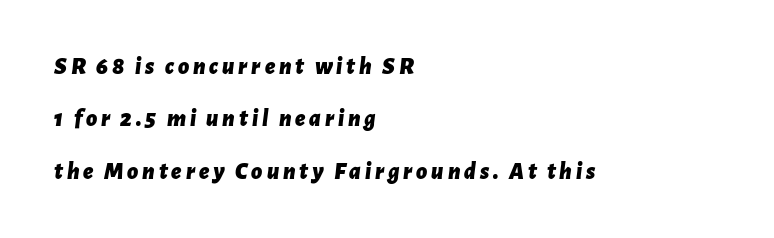
{"italic": "yes", "lean": "right", "slant_degrees": 7, "bold": "yes", "underline": "no", "align": "left", "line_spacing": "loose", "line_spacing_ratio": 2.18, "glyph_px": 24}
